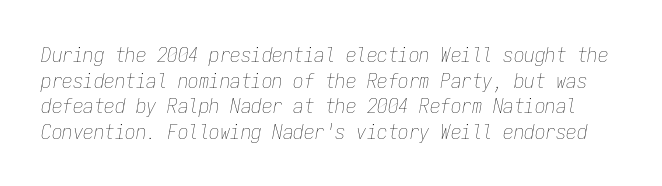
{"italic": "yes", "lean": "right", "slant_degrees": 9, "bold": "no", "underline": "no", "line_spacing_ratio": 1.22, "letter_spacing": "normal", "letter_spacing_em": 0.0, "glyph_px": 21}
